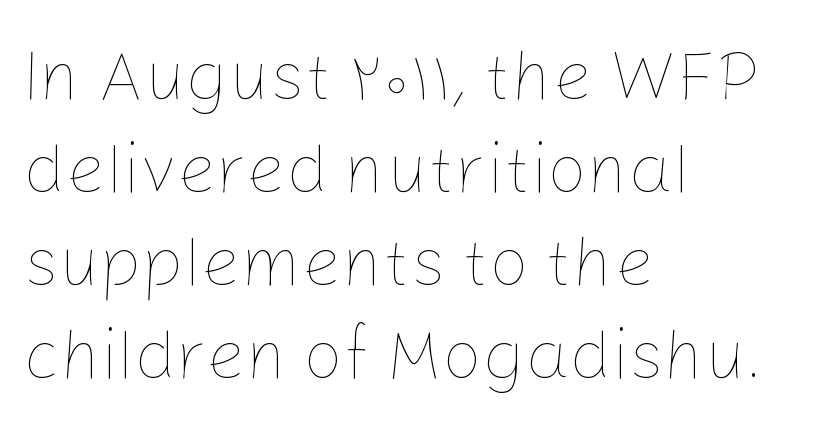
Q: Is the text bold? A: No.
Q: Is the text italic (slanted)? A: No, it is upright.
Q: Is the text underlined? A: No.
Q: How is the paragraph aligned? A: Left-aligned.
Q: Is the spacing between letters normal or unusually wide? A: Normal.
Q: Is the spacing between lines tight, normal or loose? A: Normal.
Q: Width (condensed, normal, or wide)? A: Normal.
Q: Stroke contrast? A: Low.
Q: x-height? A: Medium.
Q: Monospaced? A: No.
